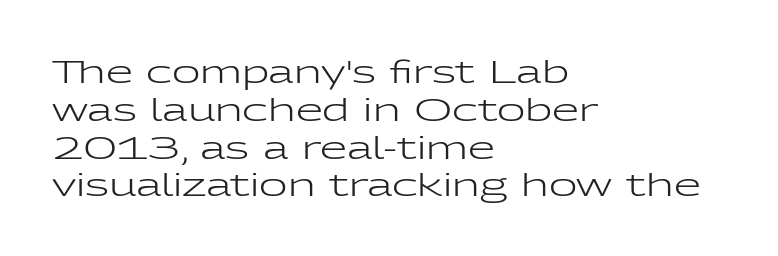
The image shows 31 px regular-weight, wide sans-serif type, upright; set left-aligned, line spacing 1.22x, normal letter spacing, not underlined; low stroke contrast and a medium x-height.
